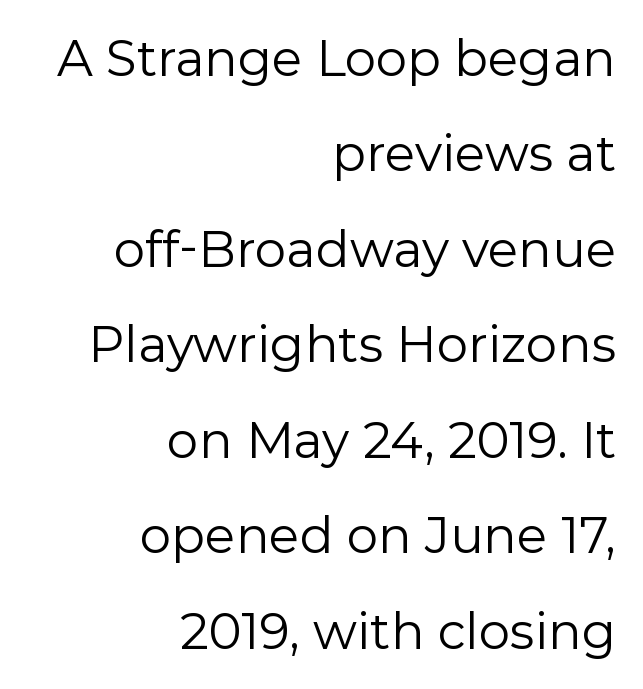
The image shows 50 px regular-weight sans-serif type, upright; set right-aligned, loose line spacing (1.91x), normal letter spacing, not underlined; low stroke contrast and a medium x-height.
